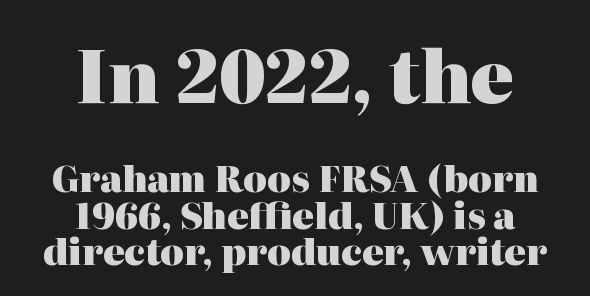
Q: Is the text bold? A: Yes.
Q: Is the text italic (slanted)? A: No, it is upright.
Q: Is the typeface a serif or a sans-serif typeface? A: Serif.
Q: Is the text underlined? A: No.
Q: How is the paragraph aligned? A: Centered.
Q: Is the spacing between letters normal or unusually wide? A: Normal.
Q: Is the spacing between lines tight, normal or loose? A: Tight.
Q: Which block of text is set in a larger size, the first (top) or the second (bottom)? A: The first (top) one.
Q: Width (condensed, normal, or wide)? A: Normal.
Q: Stroke contrast? A: High.
Q: x-height? A: Medium.
Q: Monospaced? A: No.
